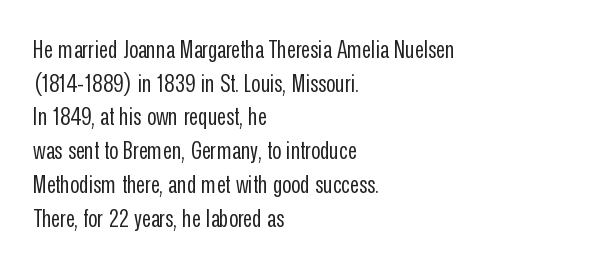
Honestly, there is no underline to notice here at all. When letters stand straight like this, we call the style roman or upright. The passage shown stacks its lines at a standard gap. Horizontal alignment here is leftward, the default for most running prose. Ink coverage per letter is moderate at most.
